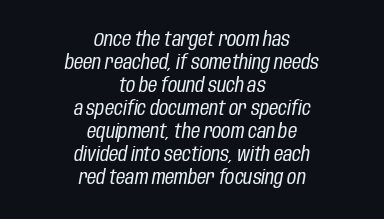
{"italic": "yes", "lean": "right", "slant_degrees": 10, "bold": "no", "underline": "no", "align": "center", "line_spacing": "tight", "line_spacing_ratio": 1.15, "letter_spacing": "normal", "letter_spacing_em": 0.0, "glyph_px": 20}
